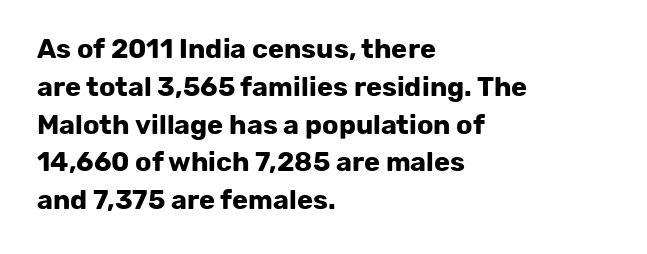
Line spacing here is normal. The baseline area is clear. This sample uses an upright cut, with every glyph sitting square on the baseline. These lines keep a tight, regular rhythm from letter to letter. Line beginnings align vertically; line endings do not.
